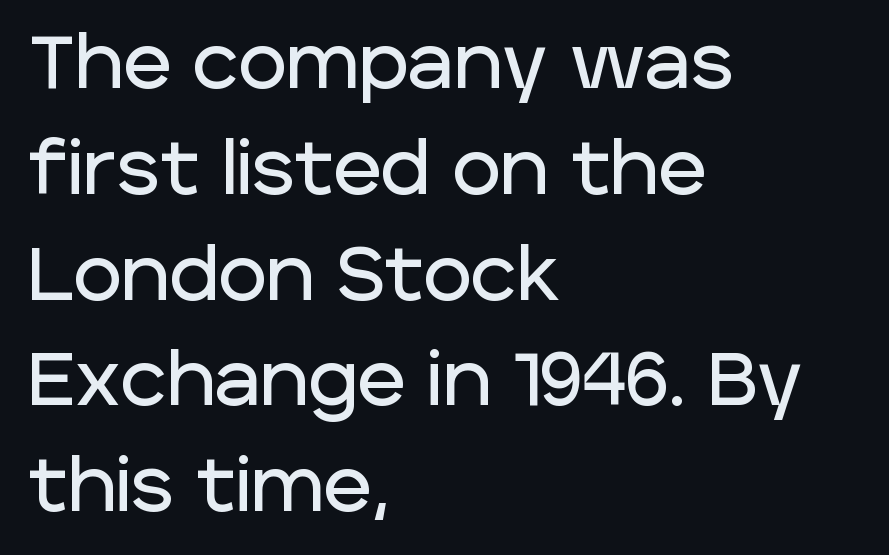
{"serif": "no", "italic": "no", "width": "normal", "stroke_contrast": "low", "x_height": "large", "monospaced": "no", "underline": "no", "align": "left", "line_spacing": "normal", "line_spacing_ratio": 1.43, "letter_spacing": "normal", "letter_spacing_em": 0.0, "glyph_px": 74}
